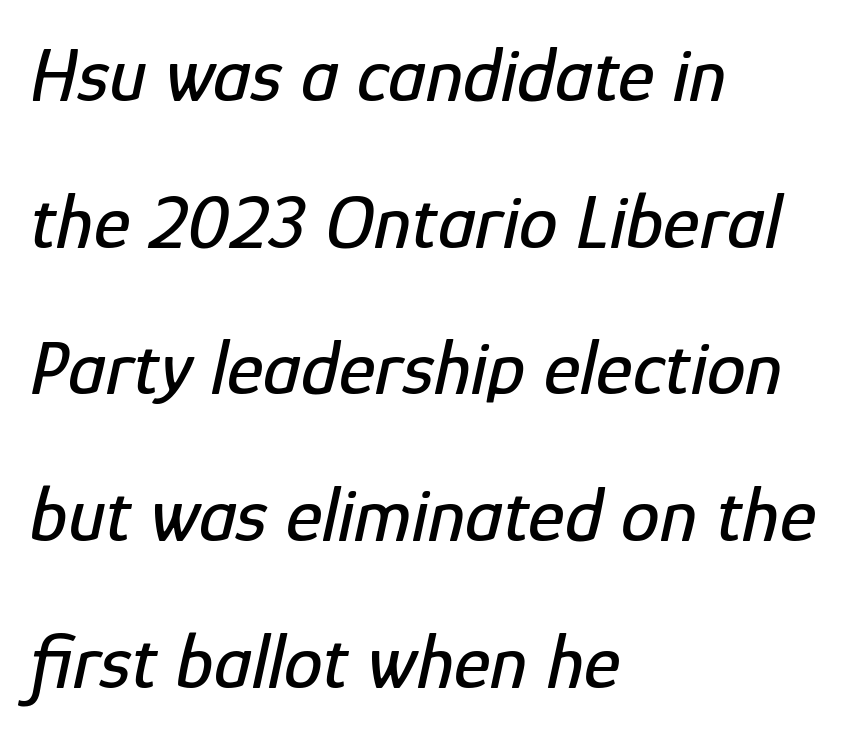
Q: Is the text italic (slanted)? A: Yes, it leans right by about 12 degrees.
Q: Is the text underlined? A: No.
Q: How is the paragraph aligned? A: Left-aligned.
Q: Is the spacing between letters normal or unusually wide? A: Normal.
Q: Width (condensed, normal, or wide)? A: Condensed.
Q: Stroke contrast? A: Low.
Q: x-height? A: Medium.
Q: Monospaced? A: No.
